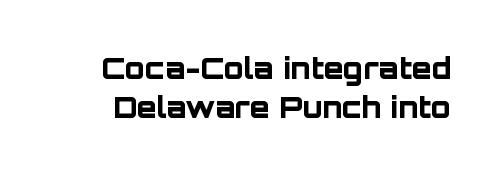
Q: Is the text bold? A: Yes.
Q: Is the text italic (slanted)? A: No, it is upright.
Q: Is the typeface a serif or a sans-serif typeface? A: Sans-serif.
Q: Is the text underlined? A: No.
Q: Is the spacing between letters normal or unusually wide? A: Normal.
Q: Is the spacing between lines tight, normal or loose? A: Normal.
Q: Width (condensed, normal, or wide)? A: Normal.
Q: Stroke contrast? A: Low.
Q: x-height? A: Large.
Q: Monospaced? A: No.
